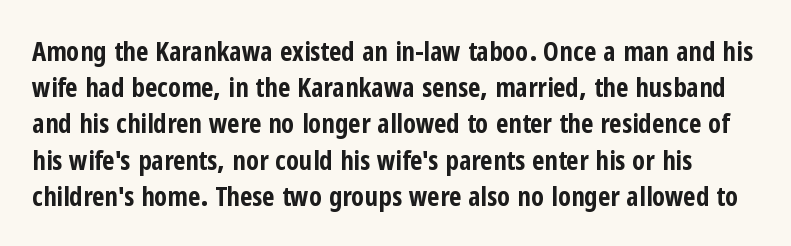
Q: Is the text bold? A: Yes.
Q: Is the text italic (slanted)? A: No, it is upright.
Q: Is the text underlined? A: No.
Q: Is the spacing between letters normal or unusually wide? A: Normal.
Q: Is the spacing between lines tight, normal or loose? A: Normal.
